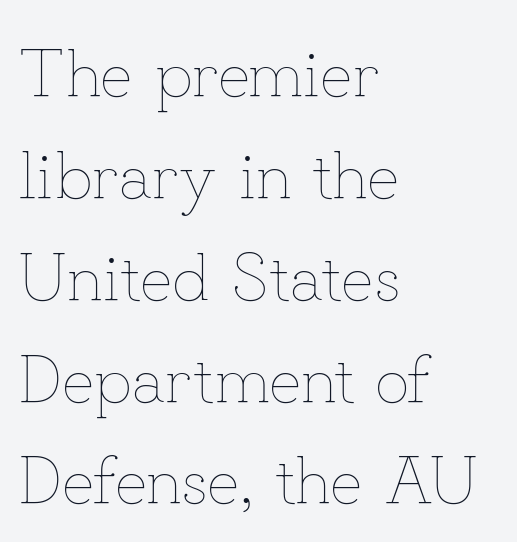
The type is set solid horizontally, with unmodified tracking. Compared with a typical body face, this is equally light or lighter still. Unlike italic type, these characters show no tilt at all. The designer left line spacing at the default. The zone under the glyphs is completely vacant.
